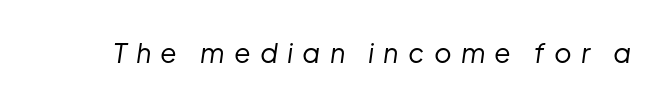
Q: Is the text bold? A: No.
Q: Is the text italic (slanted)? A: Yes, it leans right by about 8 degrees.
Q: Is the text underlined? A: No.
Q: Is the spacing between letters normal or unusually wide? A: Unusually wide.
